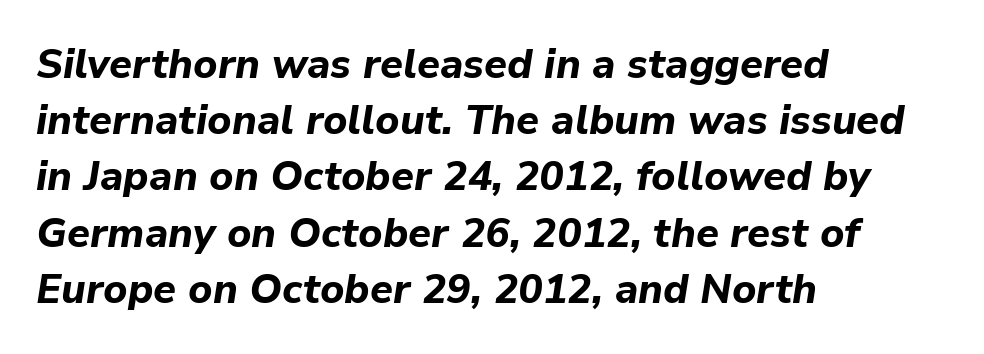
Q: Is the text bold? A: Yes.
Q: Is the text italic (slanted)? A: Yes, it leans right by about 9 degrees.
Q: Is the text underlined? A: No.
Q: How is the paragraph aligned? A: Left-aligned.
Q: Is the spacing between letters normal or unusually wide? A: Normal.
Q: Is the spacing between lines tight, normal or loose? A: Normal.
Q: Width (condensed, normal, or wide)? A: Normal.
Q: Stroke contrast? A: Low.
Q: x-height? A: Medium.
Q: Monospaced? A: No.
